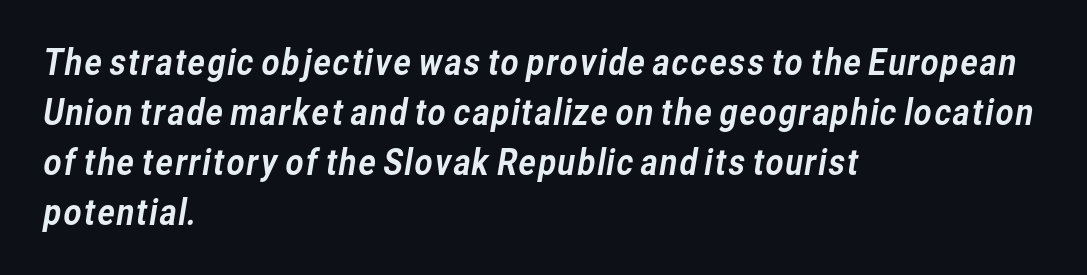
The image shows 35 px sans-serif type; set left-aligned, normal line spacing (1.43x), normal letter spacing, not underlined; low stroke contrast and a medium x-height.
